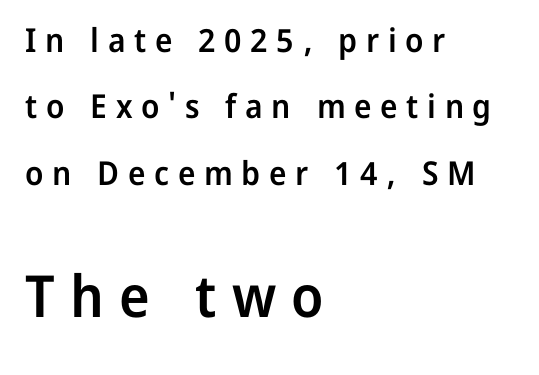
Q: Is the text bold? A: Semi-bold.
Q: Is the text italic (slanted)? A: No, it is upright.
Q: Is the typeface a serif or a sans-serif typeface? A: Sans-serif.
Q: Is the text underlined? A: No.
Q: How is the paragraph aligned? A: Left-aligned.
Q: Is the spacing between letters normal or unusually wide? A: Unusually wide.
Q: Is the spacing between lines tight, normal or loose? A: Loose.
Q: Which block of text is set in a larger size, the first (top) or the second (bottom)? A: The second (bottom) one.
Q: Width (condensed, normal, or wide)? A: Normal.
Q: Stroke contrast? A: Low.
Q: x-height? A: Medium.
Q: Monospaced? A: No.
